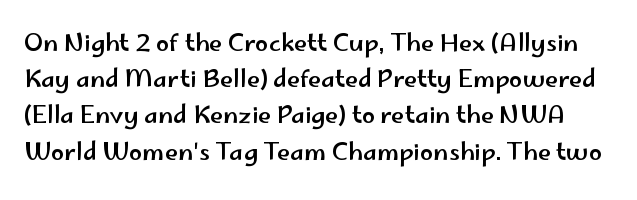
{"italic": "no", "underline": "no", "line_spacing": "normal", "line_spacing_ratio": 1.51, "letter_spacing": "normal", "letter_spacing_em": 0.0, "glyph_px": 24}
